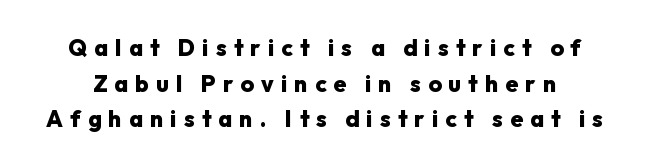
The image shows 23 px bold type, upright; set normal line spacing (1.55x), unusually wide letter spacing (+0.31 em), not underlined.
